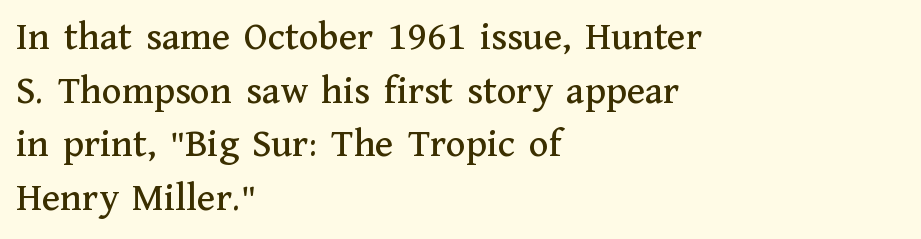
{"serif": "yes", "italic": "no", "width": "normal", "stroke_contrast": "medium", "x_height": "medium", "monospaced": "no", "underline": "no", "align": "left", "line_spacing": "normal", "line_spacing_ratio": 1.31, "letter_spacing": "normal", "letter_spacing_em": 0.0, "glyph_px": 41}
